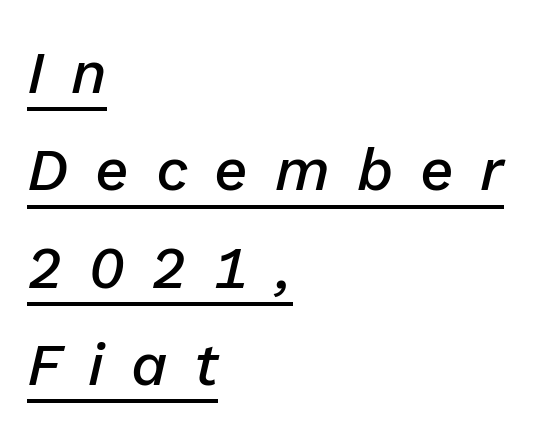
Q: Is the text bold? A: Semi-bold.
Q: Is the text italic (slanted)? A: Yes, it leans right by about 13 degrees.
Q: Is the text underlined? A: Yes.
Q: How is the paragraph aligned? A: Left-aligned.
Q: Is the spacing between letters normal or unusually wide? A: Unusually wide.
Q: Is the spacing between lines tight, normal or loose? A: Normal.
Q: Width (condensed, normal, or wide)? A: Normal.
Q: Stroke contrast? A: Low.
Q: x-height? A: Medium.
Q: Monospaced? A: No.
